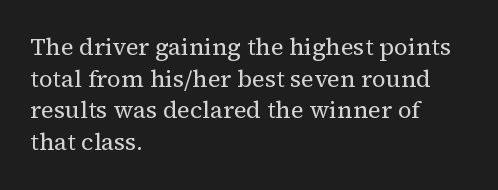
The image shows 24 px text type, upright; set left-aligned, normal line spacing (1.32x), normal letter spacing, not underlined.
